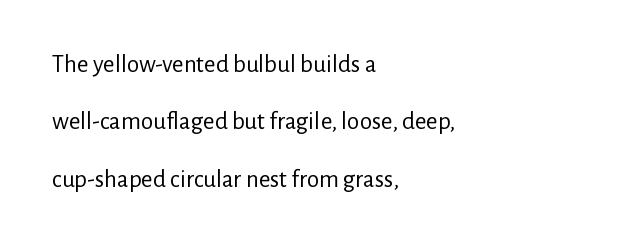
{"italic": "no", "bold": "no", "underline": "no", "align": "left", "line_spacing": "loose", "line_spacing_ratio": 2.3, "letter_spacing": "normal", "letter_spacing_em": 0.0, "glyph_px": 25}
